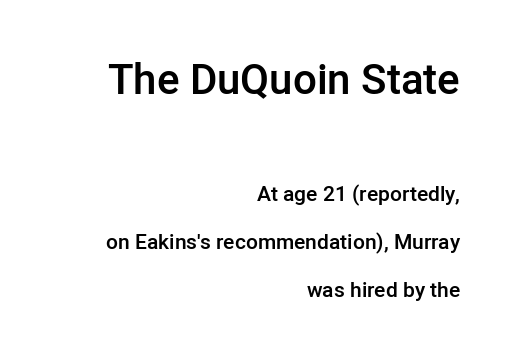
Between these two stacked blocks, the higher one wins on size. As a designer I'd log this as weight 600, semibold. Compared with typical body copy, the letter spacing here is the same. Words float on clear page, feet unadorned. Does the leading feel generous? Absolutely, it's lavish.
